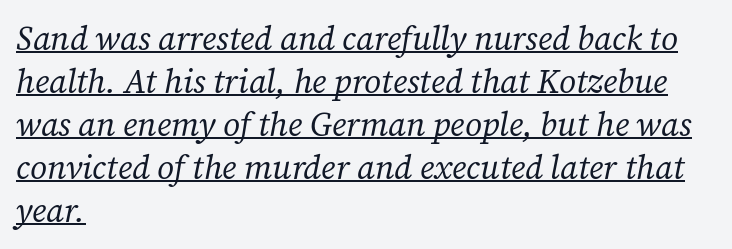
Character widths vary here, with narrow letters taking less room than wide ones. The block of text has a typical density, with ordinary space between rows. Style check: oblique. The words here are underlined. Each word holds together tightly as a unit, with standard inter-letter gaps. Counters stay open thanks to moderate or lighter strokes.
